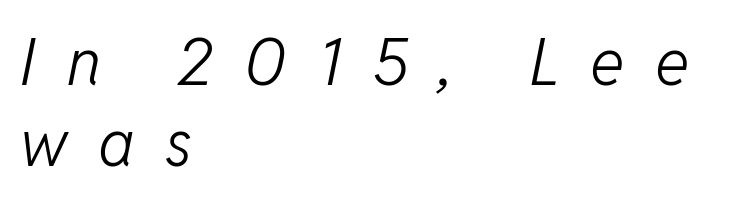
The image shows 65 px light type, italic (leaning right); set left-aligned, line spacing 1.24x, unusually wide letter spacing (+0.47 em), not underlined; low stroke contrast and a medium x-height.
